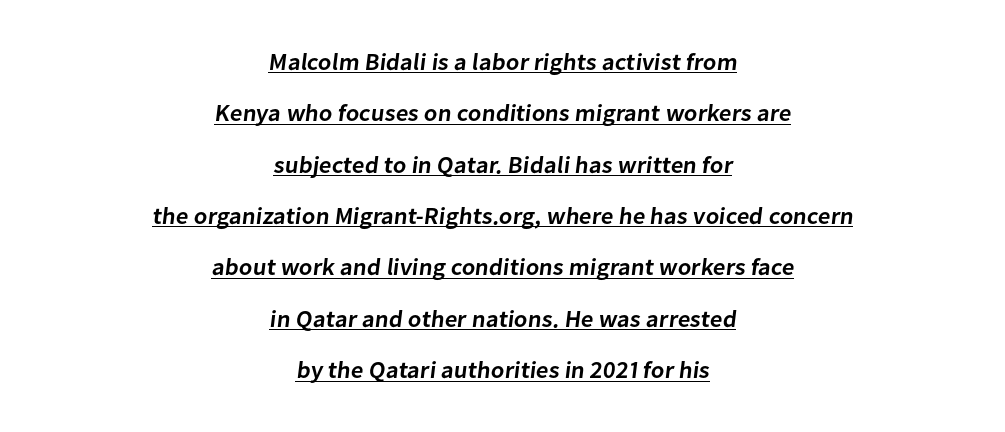
The image shows 24 px text type; set centered, loose line spacing (2.14x), normal letter spacing, underlined.
